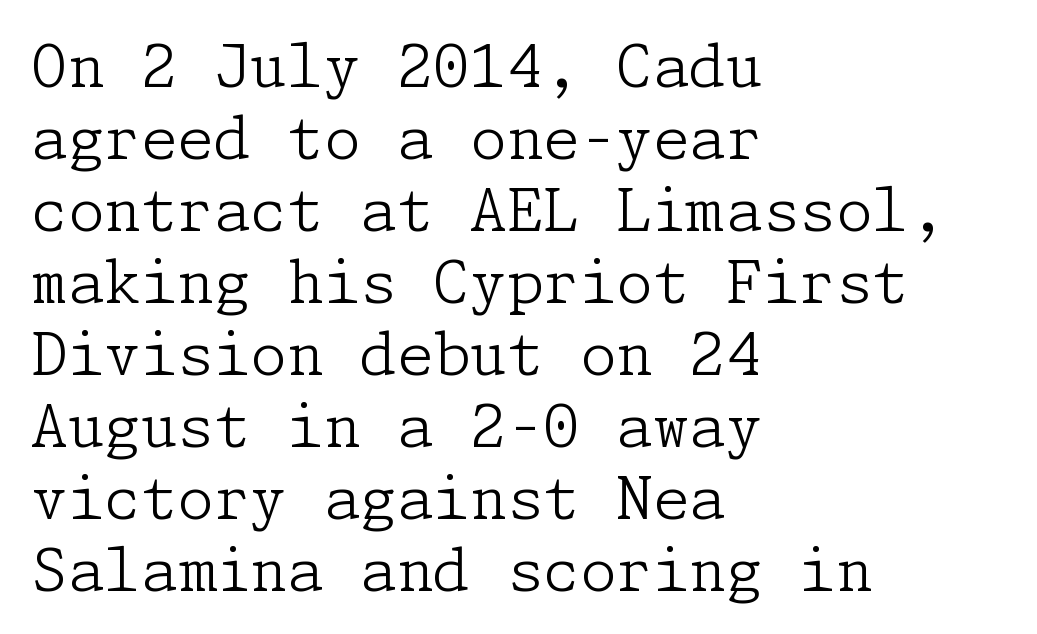
Q: Is the text bold? A: No.
Q: Is the text italic (slanted)? A: No, it is upright.
Q: Is the typeface a serif or a sans-serif typeface? A: Serif.
Q: Is the text underlined? A: No.
Q: How is the paragraph aligned? A: Left-aligned.
Q: Is the spacing between letters normal or unusually wide? A: Normal.
Q: Width (condensed, normal, or wide)? A: Normal.
Q: Stroke contrast? A: Low.
Q: x-height? A: Medium.
